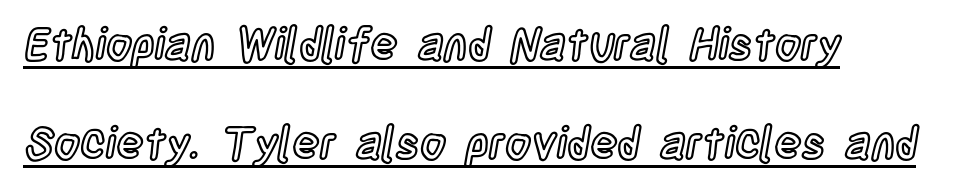
The image shows 45 px condensed type; set left-aligned, loose line spacing (2.2x), normal letter spacing, underlined; a large x-height.
